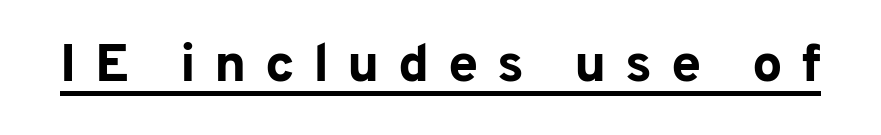
The image shows 54 px bold sans-serif type, upright; set unusually wide letter spacing (+0.34 em), underlined; low stroke contrast and a medium x-height.
